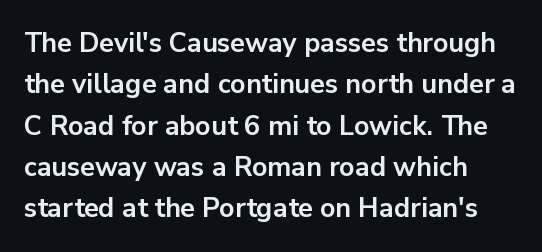
This block has exactly the height ordinary leading produces. The letterforms sit shoulder to shoulder at normal distance. On the weight axis this lands at bold, roughly 700. Line beginnings align vertically; line endings do not. A roman cut, with each character standing at attention.
